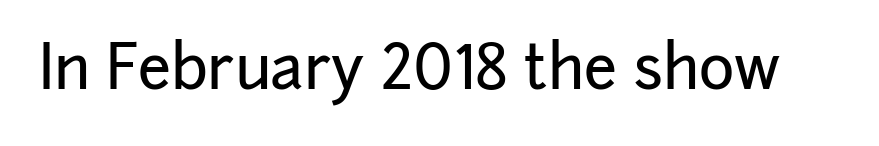
{"serif": "no", "italic": "no", "width": "normal", "stroke_contrast": "low", "x_height": "medium", "monospaced": "no", "underline": "no", "letter_spacing": "normal", "letter_spacing_em": 0.0, "glyph_px": 60}
